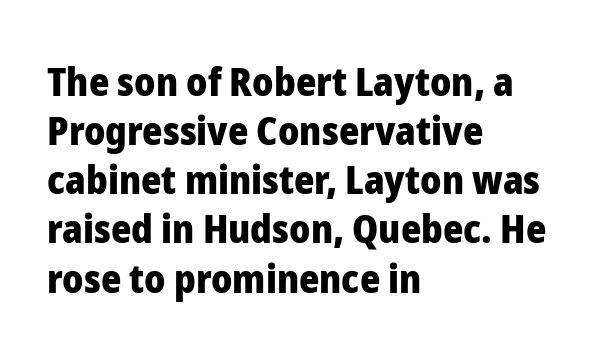
Q: Is the text bold? A: Yes.
Q: Is the text italic (slanted)? A: No, it is upright.
Q: Is the typeface a serif or a sans-serif typeface? A: Sans-serif.
Q: Is the text underlined? A: No.
Q: How is the paragraph aligned? A: Left-aligned.
Q: Is the spacing between letters normal or unusually wide? A: Normal.
Q: Is the spacing between lines tight, normal or loose? A: Normal.
Q: Width (condensed, normal, or wide)? A: Normal.
Q: Stroke contrast? A: Low.
Q: x-height? A: Medium.
Q: Monospaced? A: No.
